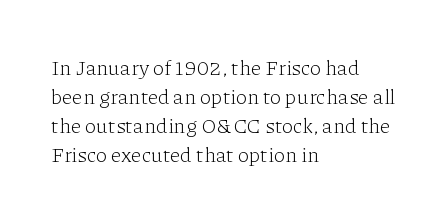
Q: Is the text bold? A: No.
Q: Is the text italic (slanted)? A: No, it is upright.
Q: Is the text underlined? A: No.
Q: How is the paragraph aligned? A: Left-aligned.
Q: Is the spacing between letters normal or unusually wide? A: Normal.
Q: Is the spacing between lines tight, normal or loose? A: Normal.
